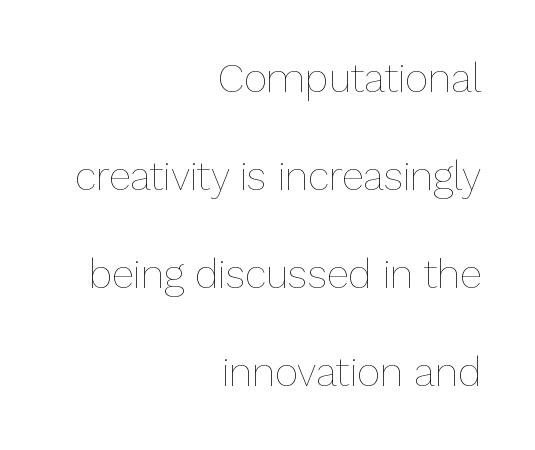
The image shows 40 px thin type, upright; set right-aligned, loose line spacing (2.45x), normal letter spacing, not underlined; low stroke contrast and a medium x-height.
